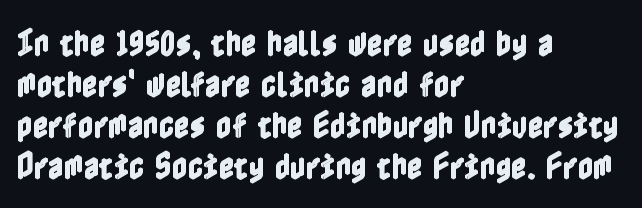
The image shows 30 px condensed type, upright; set left-aligned, normal line spacing (1.37x), normal letter spacing, not underlined; a medium x-height.
